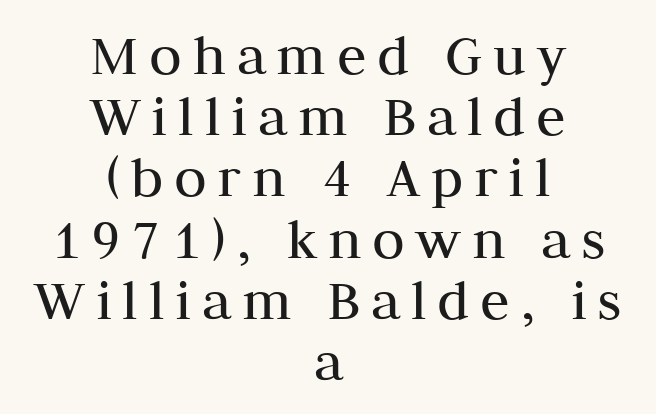
The image shows 60 px regular-weight serif type, upright; set centered, tight line spacing (1.02x), not underlined; medium stroke contrast and a medium x-height.
